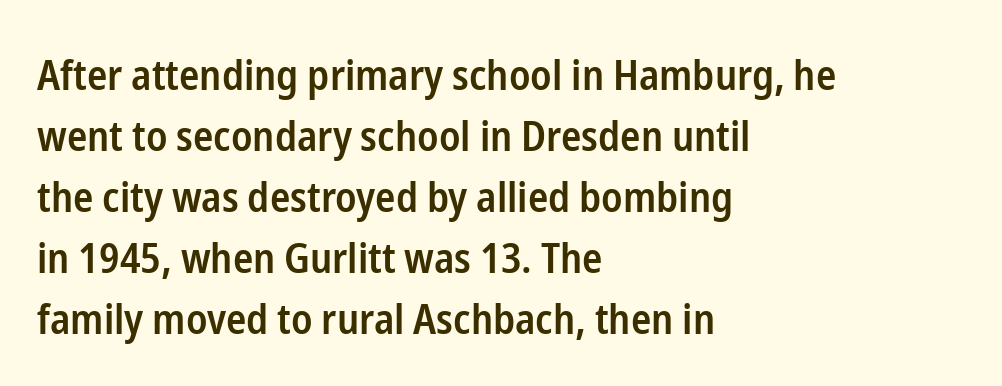
Inter-character spacing is left at the font's built-in metrics. Quick note: not italic, upright. A bare baseline throughout the passage. Visually the block forms a straight wall on the left and a jagged coastline on the right.
